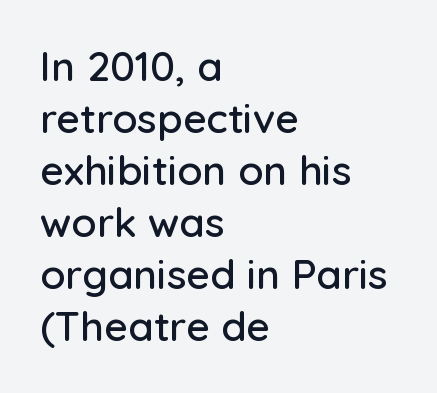
The image shows 41 px sans-serif type, upright; set left-aligned, normal line spacing (1.27x), normal letter spacing, not underlined; low stroke contrast and a medium x-height.
